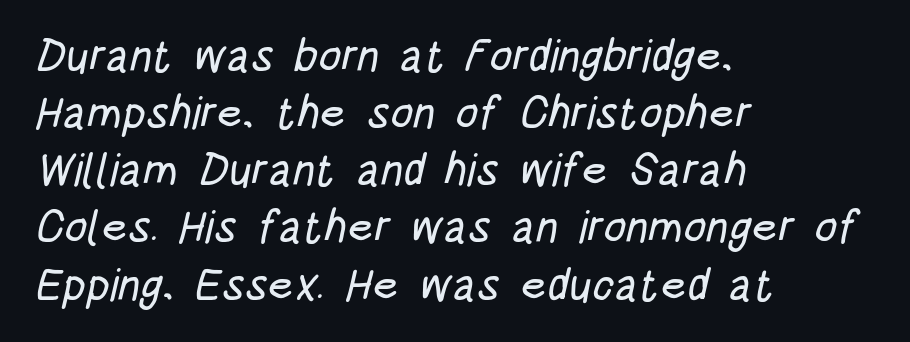
{"serif": "no", "width": "condensed", "stroke_contrast": "low", "x_height": "large", "monospaced": "no", "underline": "no", "align": "left", "line_spacing": "normal", "line_spacing_ratio": 1.27, "letter_spacing": "normal", "letter_spacing_em": 0.0, "glyph_px": 45}
